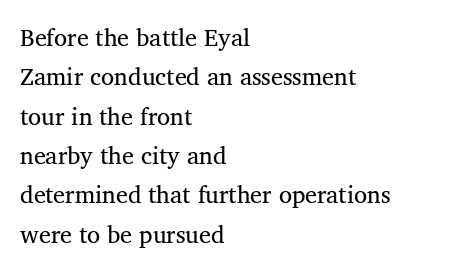
{"italic": "no", "bold": "no", "underline": "no", "align": "left", "line_spacing": "normal", "line_spacing_ratio": 1.64, "letter_spacing": "normal", "letter_spacing_em": 0.0, "glyph_px": 24}
